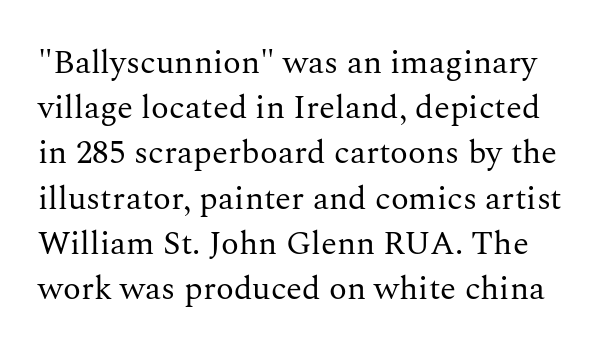
{"serif": "yes", "italic": "no", "bold": "no", "weight": "regular", "width": "normal", "stroke_contrast": "medium", "x_height": "medium", "monospaced": "no", "underline": "no", "line_spacing": "normal", "line_spacing_ratio": 1.37, "letter_spacing": "normal", "letter_spacing_em": 0.0, "glyph_px": 33}
